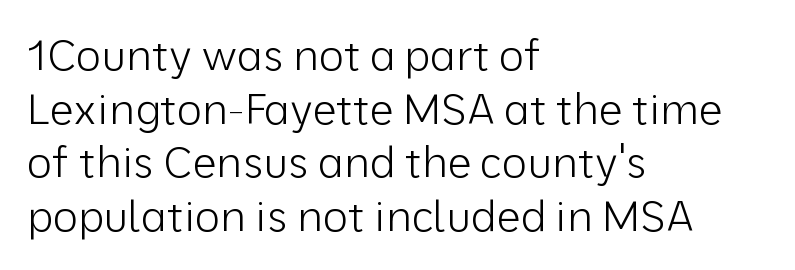
The image shows 43 px light sans-serif type, upright; set left-aligned, normal line spacing (1.25x), normal letter spacing, not underlined; low stroke contrast and a medium x-height.
